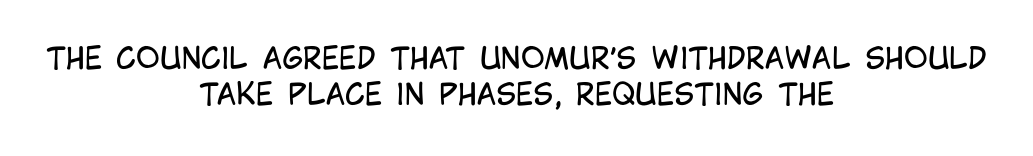
Q: Is the text bold? A: No.
Q: Is the text italic (slanted)? A: No, it is upright.
Q: Is the typeface a serif or a sans-serif typeface? A: Sans-serif.
Q: Is the text underlined? A: No.
Q: How is the paragraph aligned? A: Centered.
Q: Is the spacing between letters normal or unusually wide? A: Normal.
Q: Width (condensed, normal, or wide)? A: Condensed.
Q: Stroke contrast? A: Low.
Q: x-height? A: Large.
Q: Monospaced? A: No.
